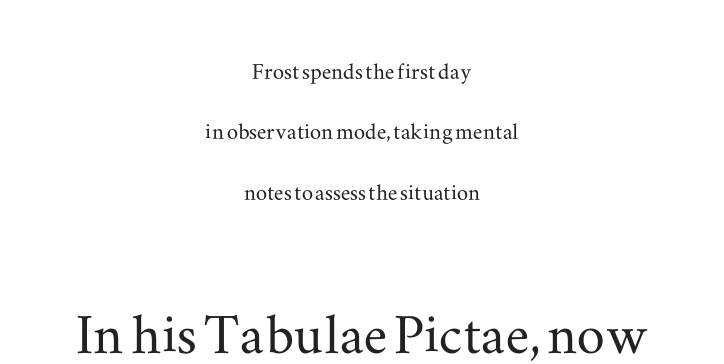
The passage shown is typed in a proportional face where columns would drift. The gap between lines stays unmarked. Of the two passages, the one underneath uses the larger point size. Does the lettering tilt? It doesn't — this is upright. Compared with typical body copy, the letter spacing here is the same. A student would call this center alignment; a typographer would say set centered.
